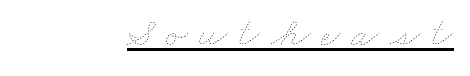
{"bold": "no", "weight": "thin", "width": "wide", "stroke_contrast": "low", "x_height": "small", "monospaced": "no", "underline": "yes", "align": "right", "letter_spacing": "wide", "letter_spacing_em": 0.26, "glyph_px": 41}
